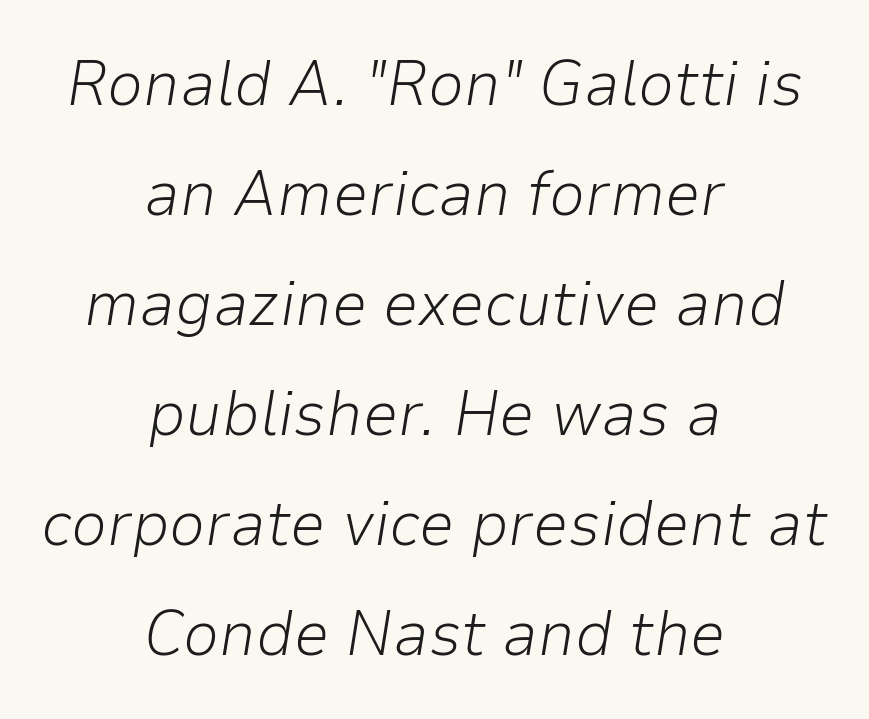
The image shows 64 px light type, italic (leaning right); set centered, line spacing 1.72x, normal letter spacing, not underlined; low stroke contrast and a medium x-height.
